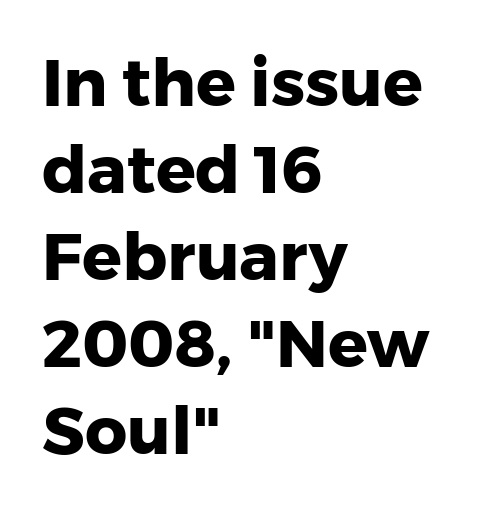
A full-strength bold gives these letters their thick strokes. Words appear dense and cohesive because spacing is normal. Underlining? Definitely not there. You can tell it's not italic because the verticals are truly vertical. The lines in this sample share a left origin and differ only in where they stop.
